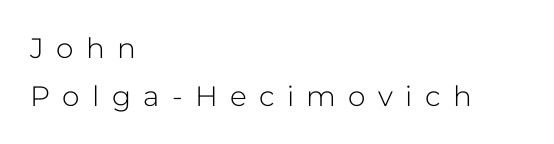
Q: Is the text bold? A: No.
Q: Is the text italic (slanted)? A: No, it is upright.
Q: Is the typeface a serif or a sans-serif typeface? A: Sans-serif.
Q: Is the text underlined? A: No.
Q: How is the paragraph aligned? A: Left-aligned.
Q: Is the spacing between letters normal or unusually wide? A: Unusually wide.
Q: Width (condensed, normal, or wide)? A: Normal.
Q: Stroke contrast? A: Low.
Q: x-height? A: Medium.
Q: Monospaced? A: No.
